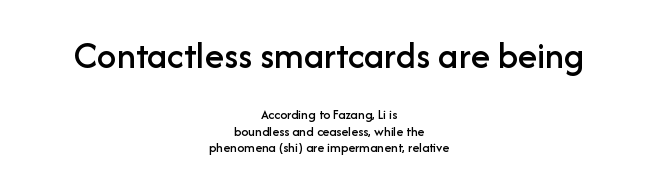
{"serif": "no", "italic": "no", "width": "normal", "stroke_contrast": "low", "x_height": "medium", "monospaced": "no", "underline": "no", "align": "center", "line_spacing_ratio": 1.16, "letter_spacing": "normal", "letter_spacing_em": 0.0, "larger_block": "first", "size_ratio": 2.79, "glyph_px": 39}
